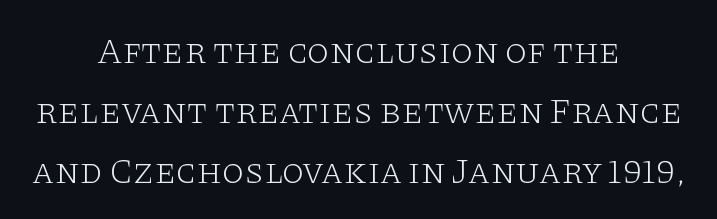
The image shows 36 px light, wide serif type, upright; set centered, normal line spacing (1.67x), normal letter spacing, not underlined; low stroke contrast and a large x-height.
